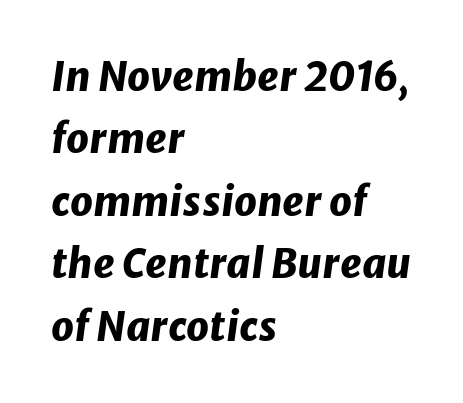
Q: Is the text bold? A: Yes.
Q: Is the text italic (slanted)? A: Yes, it leans right by about 8 degrees.
Q: Is the text underlined? A: No.
Q: How is the paragraph aligned? A: Left-aligned.
Q: Is the spacing between letters normal or unusually wide? A: Normal.
Q: Is the spacing between lines tight, normal or loose? A: Normal.
Q: Width (condensed, normal, or wide)? A: Normal.
Q: Stroke contrast? A: Low.
Q: x-height? A: Medium.
Q: Monospaced? A: No.
